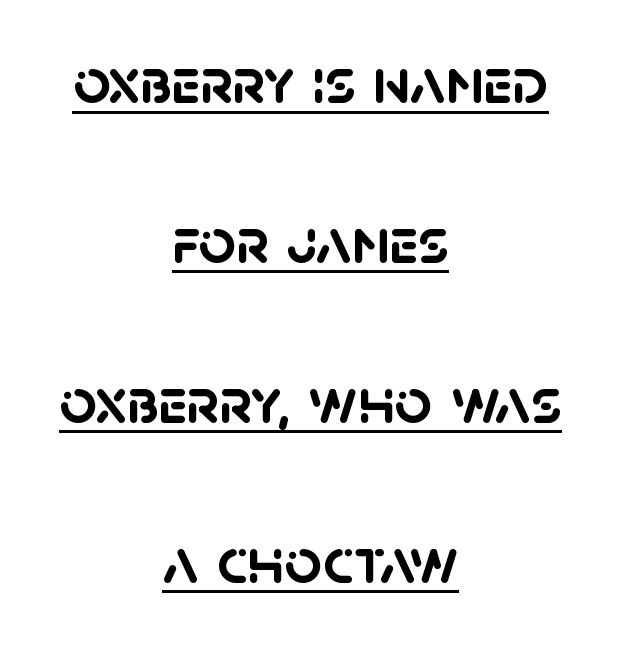
Q: Is the text bold? A: Yes.
Q: Is the typeface a serif or a sans-serif typeface? A: Sans-serif.
Q: Is the text underlined? A: Yes.
Q: How is the paragraph aligned? A: Centered.
Q: Is the spacing between letters normal or unusually wide? A: Normal.
Q: Is the spacing between lines tight, normal or loose? A: Loose.
Q: Width (condensed, normal, or wide)? A: Normal.
Q: Stroke contrast? A: Low.
Q: x-height? A: Large.
Q: Monospaced? A: No.
